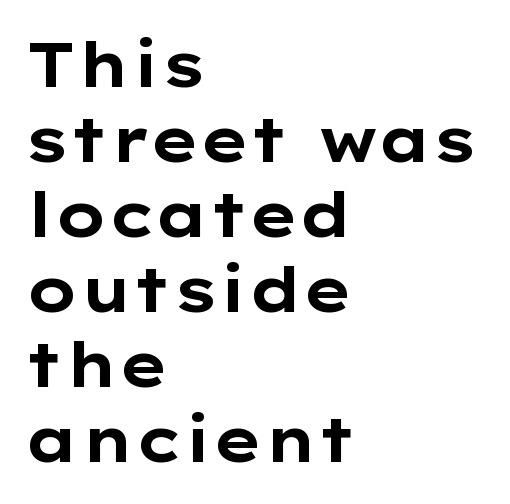
The image shows 62 px bold, wide sans-serif type, upright; set left-aligned, line spacing 1.21x, normal letter spacing, not underlined; low stroke contrast and a medium x-height.
